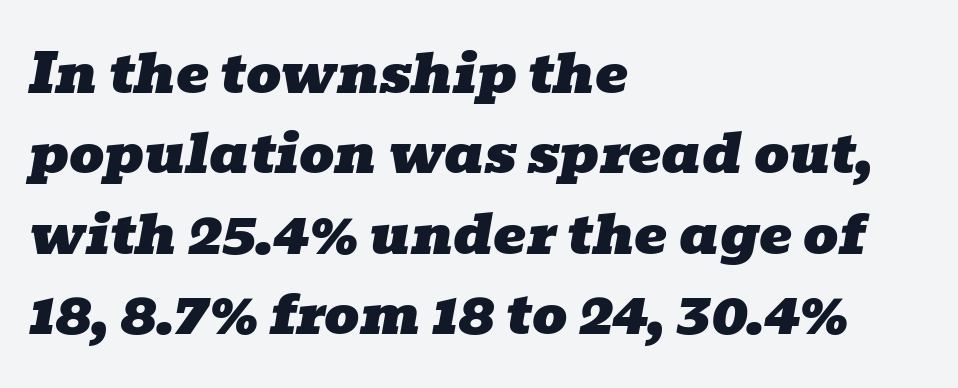
The image shows 55 px wide serif type, italic (leaning right); set left-aligned, normal line spacing (1.46x), normal letter spacing, not underlined; low stroke contrast and a medium x-height.
